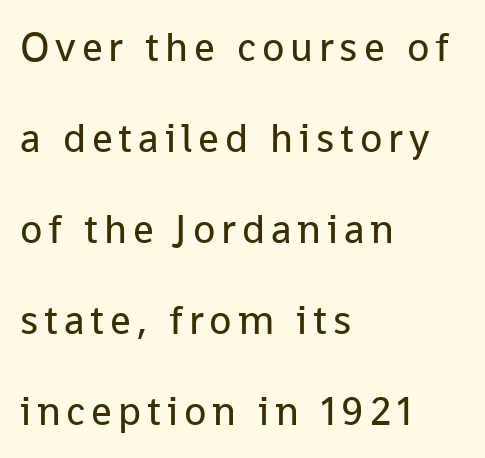
Q: Is the text bold? A: No.
Q: Is the text italic (slanted)? A: No, it is upright.
Q: Is the typeface a serif or a sans-serif typeface? A: Sans-serif.
Q: Is the text underlined? A: No.
Q: How is the paragraph aligned? A: Left-aligned.
Q: Is the spacing between lines tight, normal or loose? A: Loose.
Q: Width (condensed, normal, or wide)? A: Normal.
Q: Stroke contrast? A: Low.
Q: x-height? A: Medium.
Q: Monospaced? A: No.
